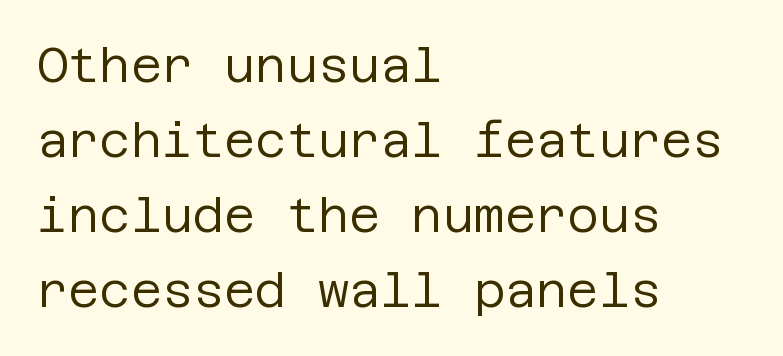
The image shows 48 px regular-weight sans-serif type, upright; set left-aligned, normal line spacing (1.56x), normal letter spacing, not underlined; low stroke contrast and a large x-height.
